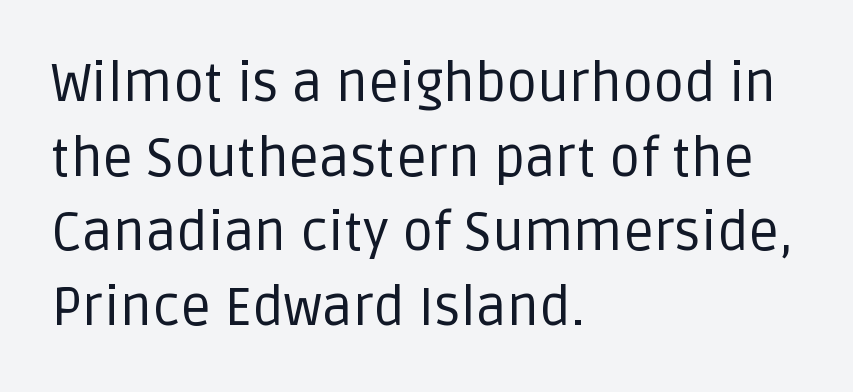
{"serif": "no", "italic": "no", "bold": "no", "weight": "regular", "width": "normal", "stroke_contrast": "low", "x_height": "large", "monospaced": "no", "underline": "no", "align": "left", "line_spacing": "normal", "line_spacing_ratio": 1.38, "letter_spacing": "normal", "letter_spacing_em": 0.0, "glyph_px": 54}
